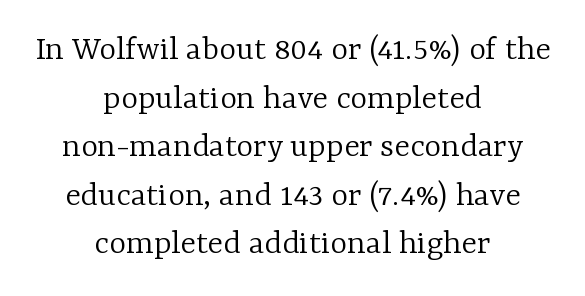
Q: Is the text bold? A: No.
Q: Is the text italic (slanted)? A: No, it is upright.
Q: Is the typeface a serif or a sans-serif typeface? A: Serif.
Q: Is the text underlined? A: No.
Q: How is the paragraph aligned? A: Centered.
Q: Is the spacing between letters normal or unusually wide? A: Normal.
Q: Is the spacing between lines tight, normal or loose? A: Normal.
Q: Width (condensed, normal, or wide)? A: Normal.
Q: Stroke contrast? A: Low.
Q: x-height? A: Medium.
Q: Monospaced? A: No.
